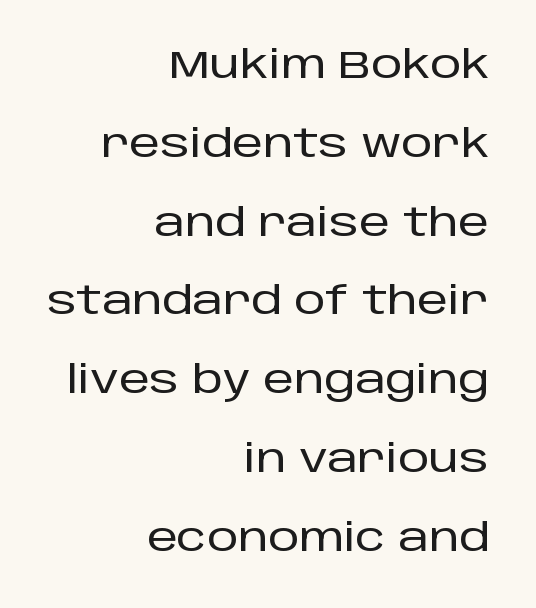
The image shows 39 px sans-serif type, upright; set right-aligned, loose line spacing (2.02x), normal letter spacing, not underlined; low stroke contrast and a large x-height.
